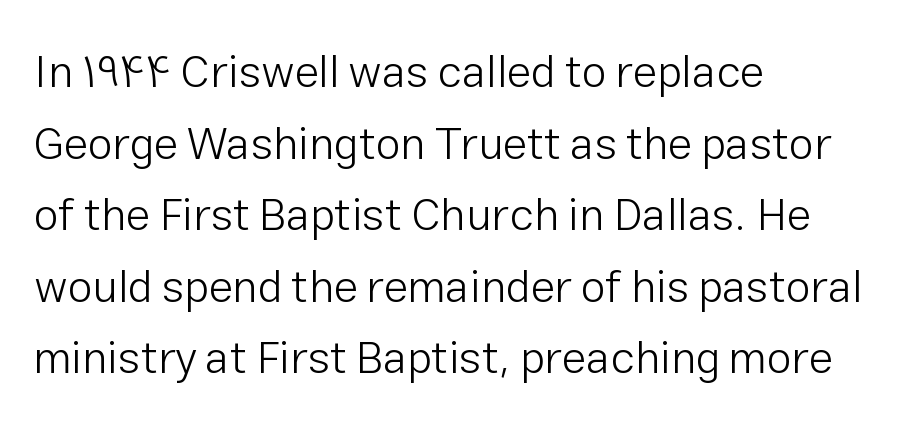
On a weight scale, this lands at 450 or below. Plain, unruled lines of type. Where is the straight margin? On the left. Leading matches the norm, producing a regular column.
